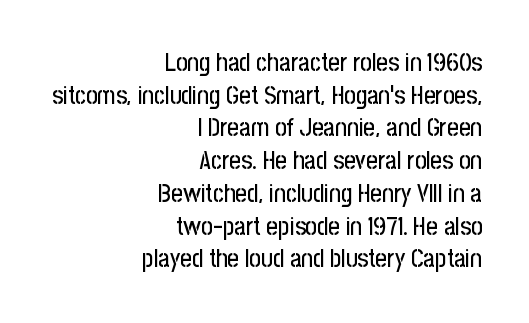
The line texture is even and compact thanks to regular tracking. Is the block centered? No — it sits flush against the right margin. The letters stand straight up with perfectly vertical stems. The block of text has a typical density, with ordinary space between rows.
